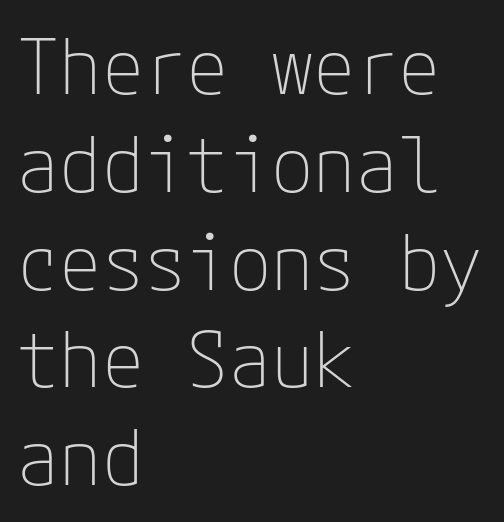
{"serif": "no", "italic": "no", "bold": "no", "weight": "thin", "width": "normal", "stroke_contrast": "low", "x_height": "medium", "underline": "no", "align": "left", "line_spacing": "normal", "line_spacing_ratio": 1.27, "letter_spacing": "normal", "letter_spacing_em": 0.0, "glyph_px": 77}
